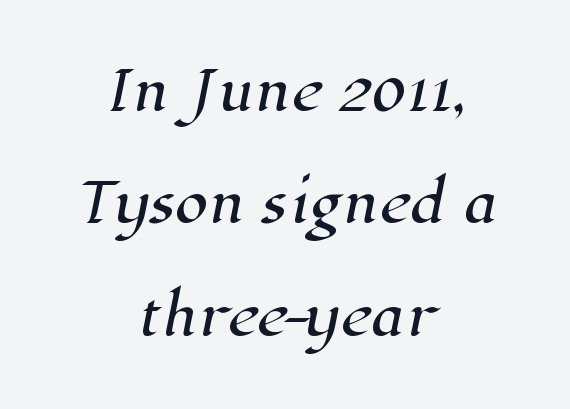
This sample is center-justified, so both line endings float freely. The typeface chosen for these lines features serifs. Plain, unruled lines of type. The horizontal fit of the characters is conventional and even. Think of a printed novel: that variable character pitch is what you see here. A great deal of white space separates one row of letters from the next.
